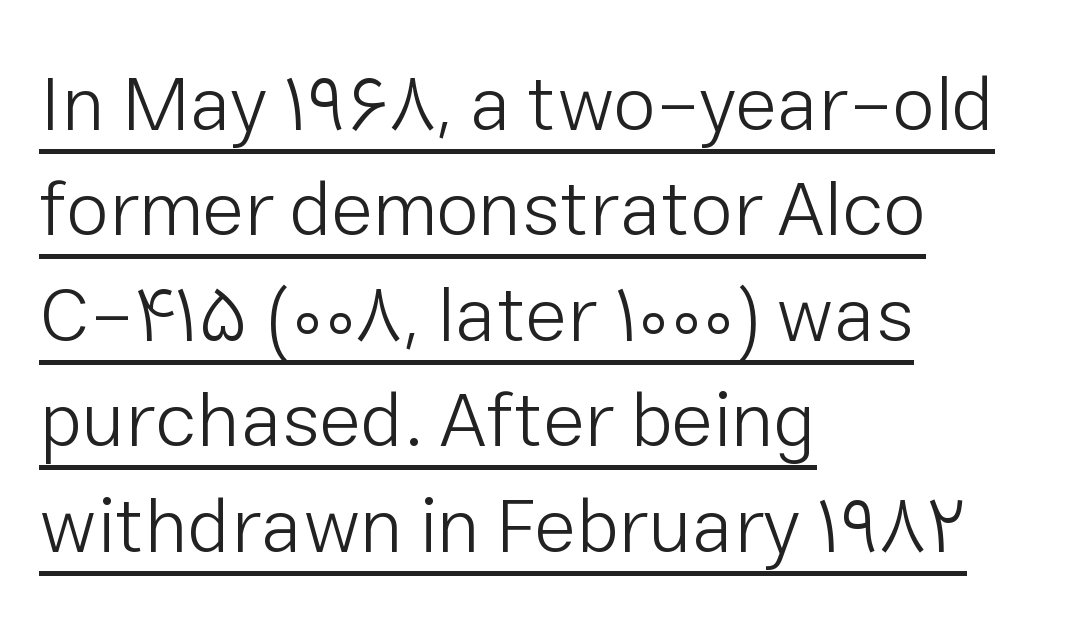
The image shows 77 px light sans-serif type, upright; set left-aligned, normal line spacing (1.37x), normal letter spacing, underlined; low stroke contrast and a medium x-height.
